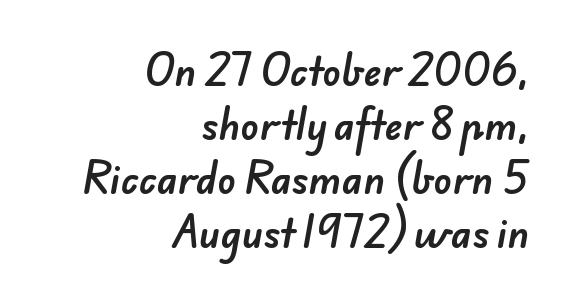
Q: Is the typeface a serif or a sans-serif typeface? A: Sans-serif.
Q: Is the text underlined? A: No.
Q: How is the paragraph aligned? A: Right-aligned.
Q: Is the spacing between letters normal or unusually wide? A: Normal.
Q: Is the spacing between lines tight, normal or loose? A: Normal.
Q: Width (condensed, normal, or wide)? A: Normal.
Q: Stroke contrast? A: Low.
Q: x-height? A: Small.
Q: Monospaced? A: No.
